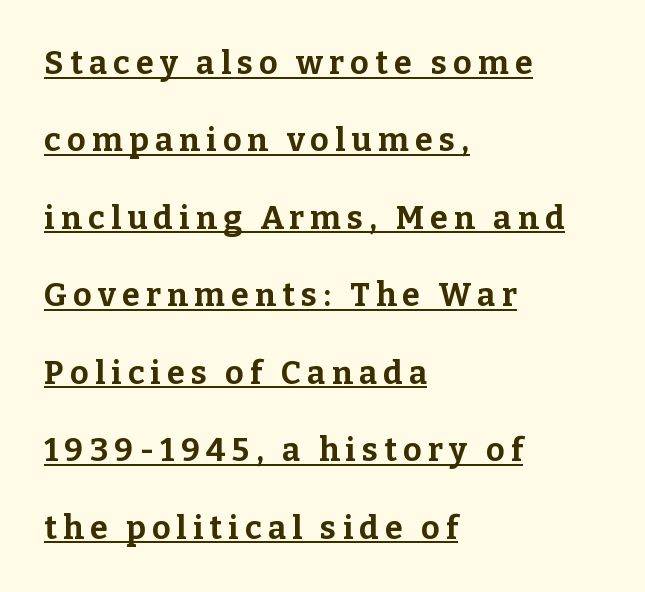
Underlined type. You'd pick this weight for a headline — it's a proper bold. Typeset ragged right — the left edge is the straight one. You can tell from the footed stems that serif type was used.
